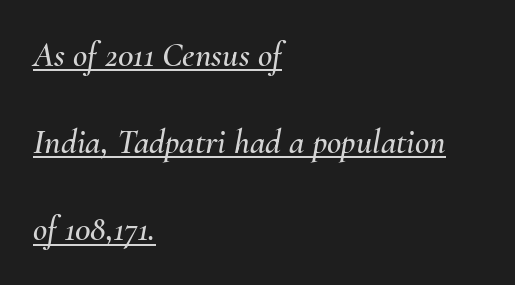
Layout note: lines flush left. Character widths vary here, with narrow letters taking less room than wide ones. Slanted lettering throughout. The line-height multiplier appears high, well above default. The letterforms sit shoulder to shoulder at normal distance. Is there an underline? Yes — a line sits under the letters.
